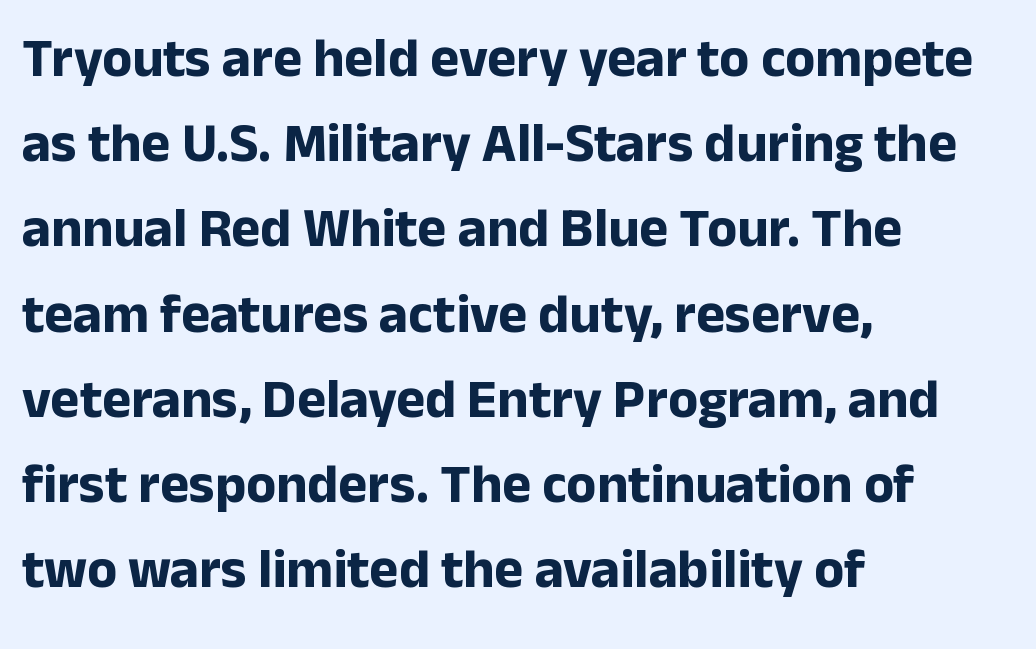
Q: Is the text bold? A: Yes.
Q: Is the text italic (slanted)? A: No, it is upright.
Q: Is the typeface a serif or a sans-serif typeface? A: Sans-serif.
Q: Is the text underlined? A: No.
Q: How is the paragraph aligned? A: Left-aligned.
Q: Is the spacing between letters normal or unusually wide? A: Normal.
Q: Is the spacing between lines tight, normal or loose? A: Normal.
Q: Width (condensed, normal, or wide)? A: Normal.
Q: Stroke contrast? A: Low.
Q: x-height? A: Medium.
Q: Monospaced? A: No.
